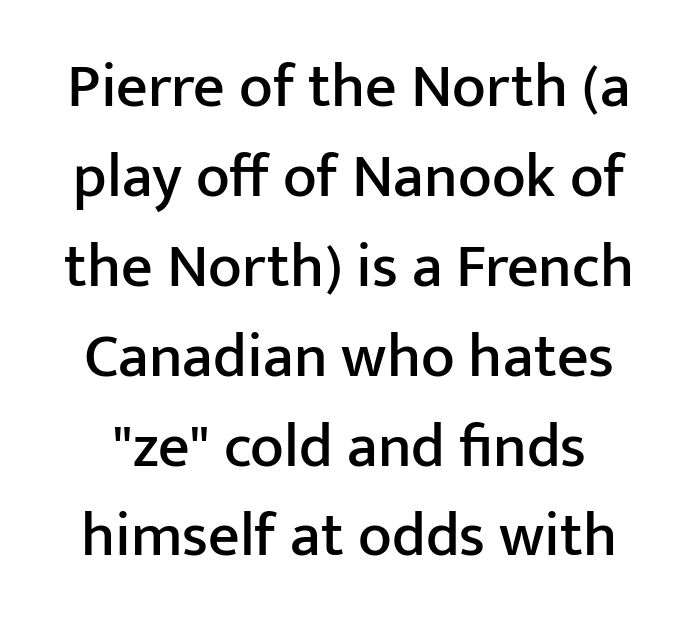
Q: Is the text italic (slanted)? A: No, it is upright.
Q: Is the typeface a serif or a sans-serif typeface? A: Sans-serif.
Q: Is the text underlined? A: No.
Q: How is the paragraph aligned? A: Centered.
Q: Is the spacing between letters normal or unusually wide? A: Normal.
Q: Is the spacing between lines tight, normal or loose? A: Normal.
Q: Width (condensed, normal, or wide)? A: Normal.
Q: Stroke contrast? A: Low.
Q: x-height? A: Medium.
Q: Monospaced? A: No.
